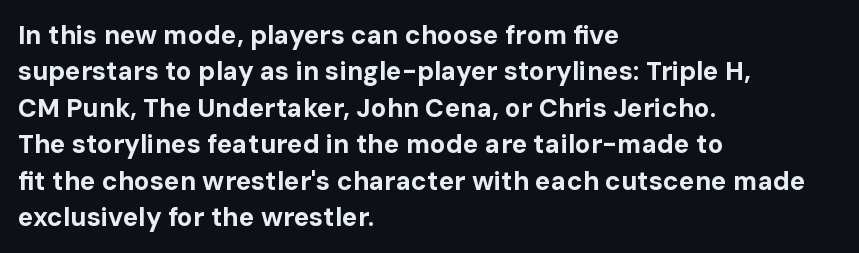
{"italic": "no", "bold": "yes", "underline": "no", "align": "left", "line_spacing": "normal", "line_spacing_ratio": 1.4, "letter_spacing": "normal", "letter_spacing_em": 0.0, "glyph_px": 26}
